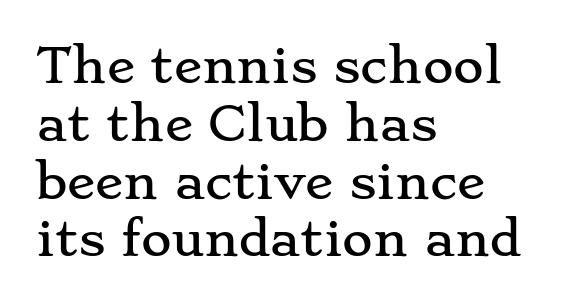
Does the type have serifs? Yes, each stem ends in a small foot. Nothing unusual about the tracking: characters are spaced as the font intends. The specimen omits any rule beneath the text block's lines. The paragraph has a hard left edge and a soft right edge. The type sits square on the baseline with zero lean.
